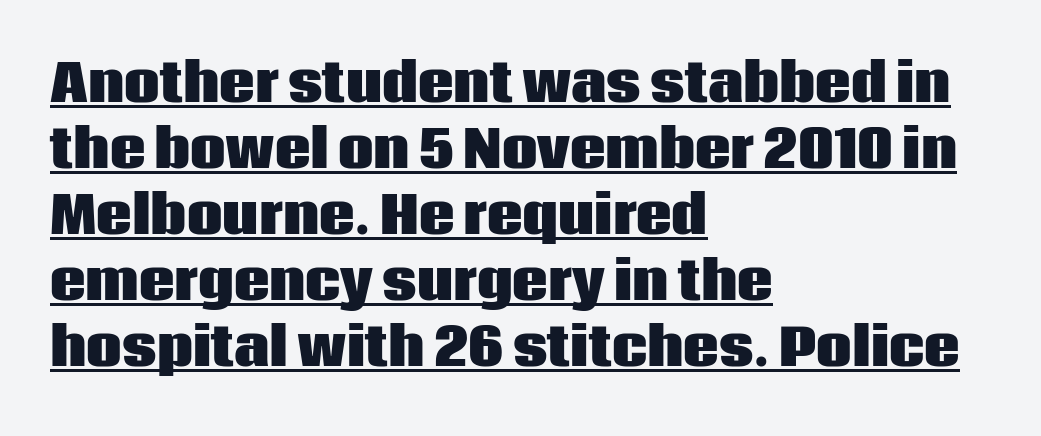
The image shows 50 px heavy sans-serif type, upright; set left-aligned, normal line spacing (1.32x), normal letter spacing, underlined; low stroke contrast and a large x-height.
